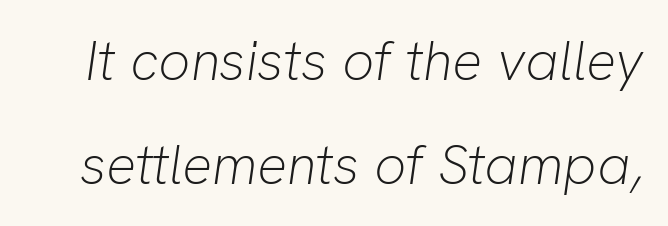
The image shows 56 px light type, italic (leaning right); set line spacing 1.86x, normal letter spacing, not underlined; low stroke contrast and a medium x-height.
